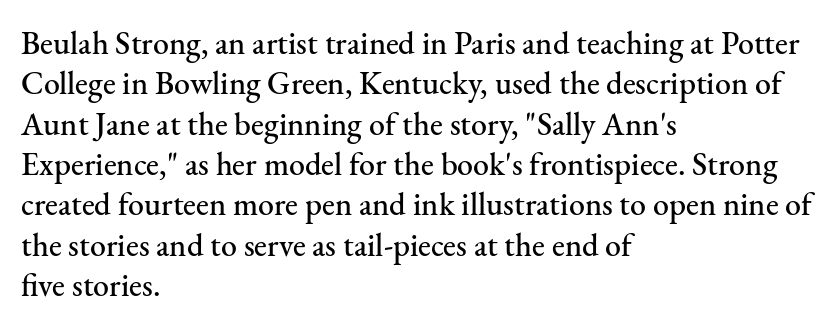
The image shows 32 px serif type, upright; set left-aligned, normal line spacing (1.26x), normal letter spacing, not underlined; medium stroke contrast and a small x-height.
